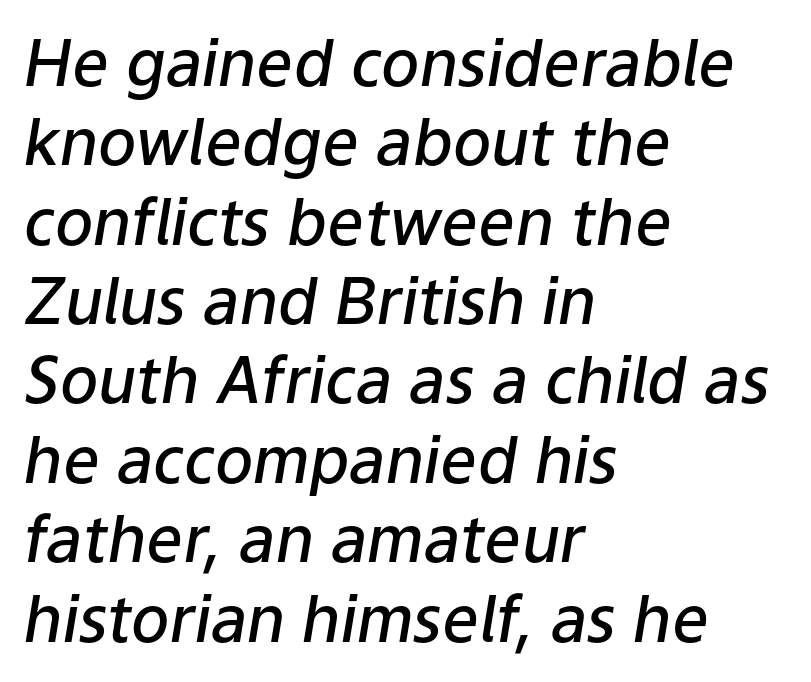
Q: Is the text bold? A: Semi-bold.
Q: Is the text italic (slanted)? A: Yes, it leans right by about 9 degrees.
Q: Is the text underlined? A: No.
Q: How is the paragraph aligned? A: Left-aligned.
Q: Is the spacing between letters normal or unusually wide? A: Normal.
Q: Width (condensed, normal, or wide)? A: Normal.
Q: Stroke contrast? A: Low.
Q: x-height? A: Medium.
Q: Monospaced? A: No.
